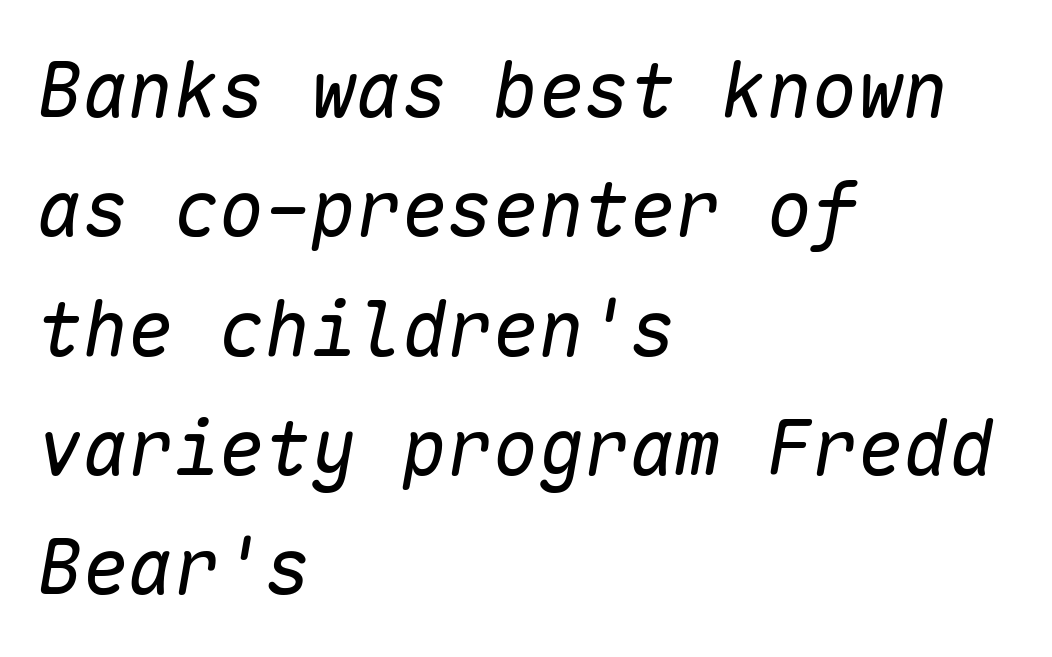
{"italic": "yes", "lean": "right", "slant_degrees": 10, "bold": "no", "weight": "regular", "width": "normal", "stroke_contrast": "low", "x_height": "medium", "monospaced": "yes", "underline": "no", "align": "left", "line_spacing": "normal", "line_spacing_ratio": 1.57, "letter_spacing": "normal", "letter_spacing_em": 0.0, "glyph_px": 76}
